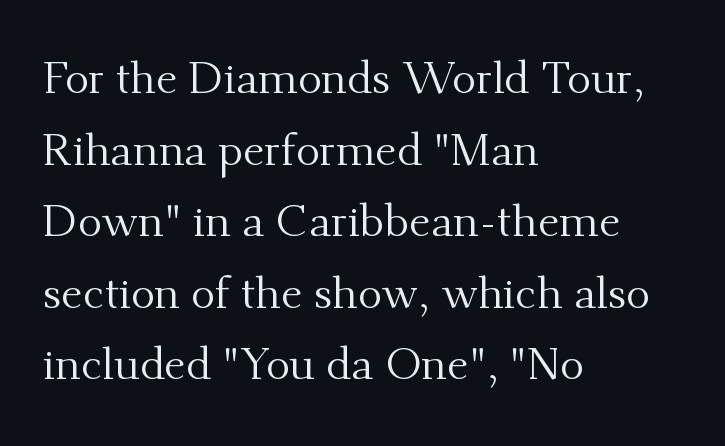
The image shows 45 px regular-weight serif type, upright; set left-aligned, normal line spacing (1.59x), normal letter spacing, not underlined; medium stroke contrast and a small x-height.
